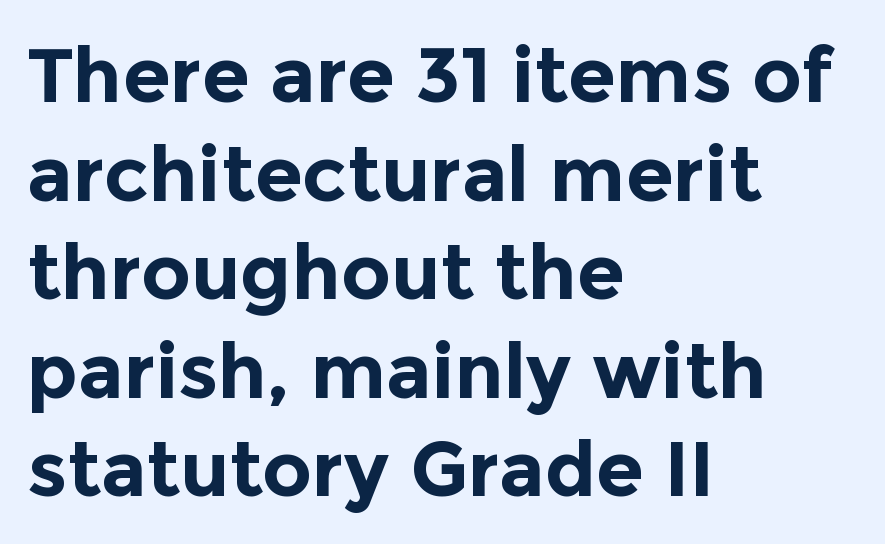
To sum up the face: it is a sans, with no serifs. The font's upright variant was chosen for this text. The face used here is rendered with its standard letterfit. Baseline-to-baseline distance is the conventional proportion of letter height. The zone under the glyphs is completely vacant.
